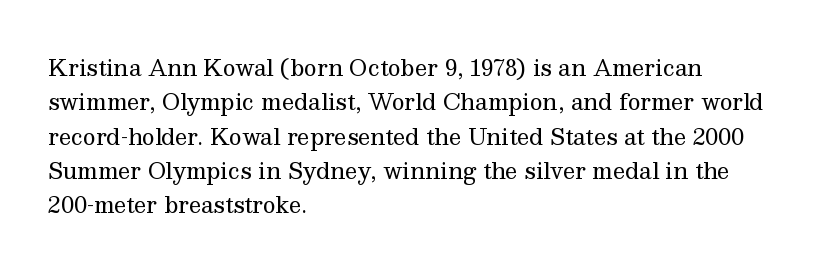
{"italic": "no", "bold": "no", "underline": "no", "align": "left", "line_spacing": "normal", "line_spacing_ratio": 1.56, "letter_spacing": "normal", "letter_spacing_em": 0.0, "glyph_px": 22}
